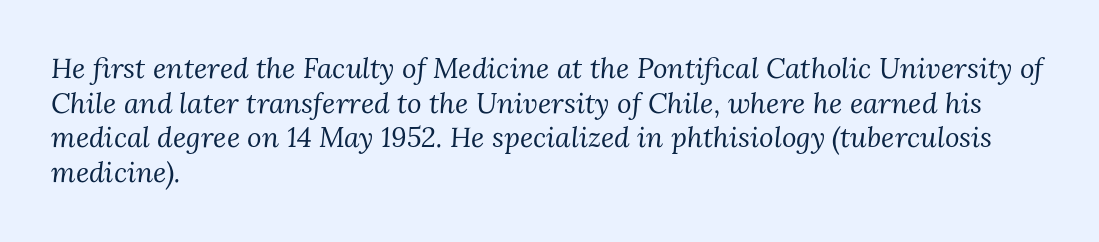
Q: Is the text bold? A: No.
Q: Is the text italic (slanted)? A: Yes, it leans right by about 3 degrees.
Q: Is the typeface a serif or a sans-serif typeface? A: Serif.
Q: Is the text underlined? A: No.
Q: How is the paragraph aligned? A: Left-aligned.
Q: Is the spacing between letters normal or unusually wide? A: Normal.
Q: Width (condensed, normal, or wide)? A: Normal.
Q: Stroke contrast? A: Medium.
Q: x-height? A: Medium.
Q: Monospaced? A: No.
